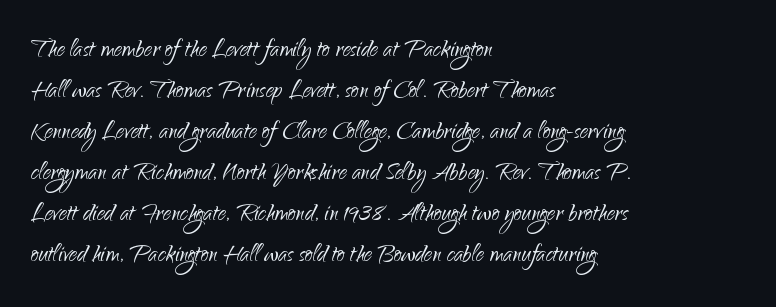
The designer went with a sans here, leaving each stem footless. Lines of text with bare space underneath. The tracking reads as untouched default to a designer's eye. The font sits on the lighter half of the weight spectrum, regular included. Each letter keeps its own natural width here, so spacing adapts to shape.
